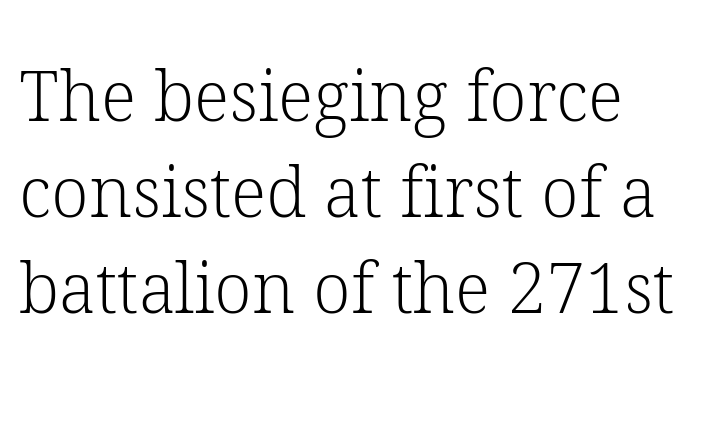
The image shows 69 px light serif type, upright; set left-aligned, normal line spacing (1.39x), normal letter spacing, not underlined; low stroke contrast and a medium x-height.
